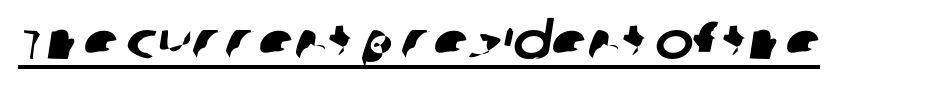
{"serif": "no", "width": "normal", "stroke_contrast": "low", "x_height": "large", "monospaced": "no", "underline": "yes", "letter_spacing": "normal", "letter_spacing_em": 0.0, "glyph_px": 52}
